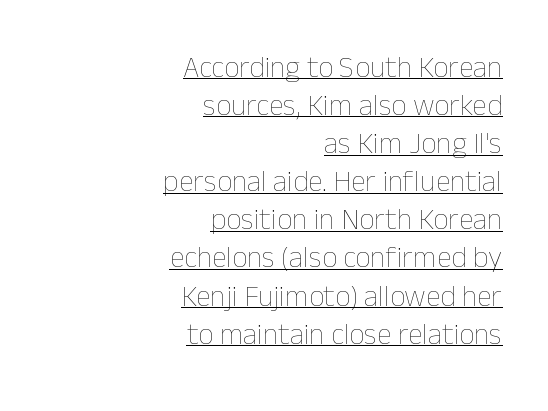
{"italic": "no", "bold": "no", "weight": "thin", "width": "normal", "stroke_contrast": "low", "x_height": "medium", "monospaced": "no", "underline": "yes", "align": "right", "line_spacing": "normal", "line_spacing_ratio": 1.27, "letter_spacing": "normal", "letter_spacing_em": 0.0, "glyph_px": 30}
